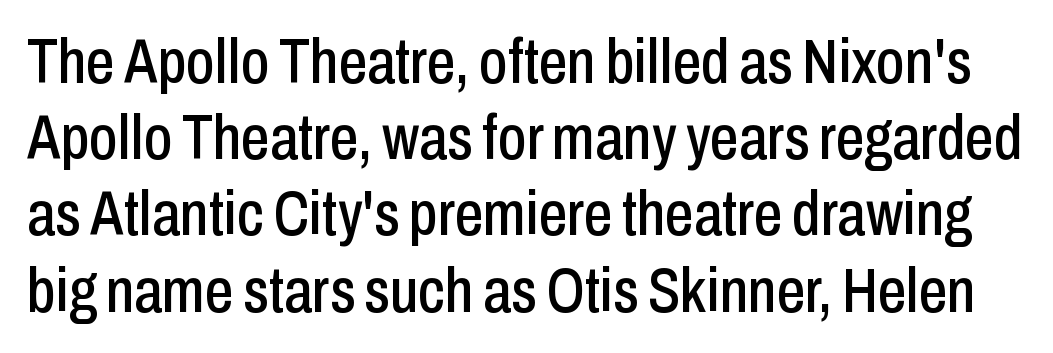
{"serif": "no", "italic": "no", "width": "condensed", "stroke_contrast": "low", "x_height": "medium", "monospaced": "no", "underline": "no", "line_spacing_ratio": 1.21, "letter_spacing": "normal", "letter_spacing_em": 0.0, "glyph_px": 63}
